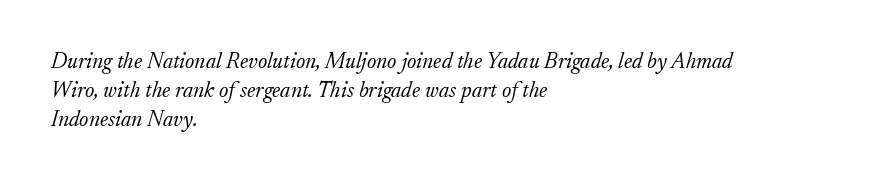
The image shows 22 px text type, italic (leaning right); set left-aligned, normal line spacing (1.32x), normal letter spacing, not underlined.
